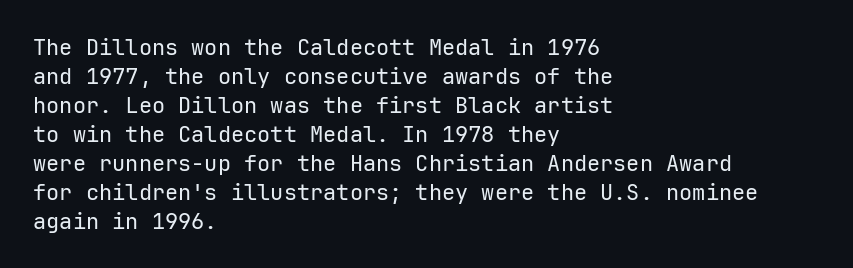
The image shows 22 px text type, upright; set left-aligned, normal line spacing (1.32x), normal letter spacing, not underlined.
